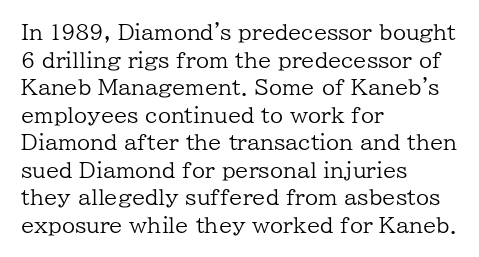
The image shows 21 px text type, upright; set left-aligned, normal line spacing (1.31x), normal letter spacing, not underlined.
